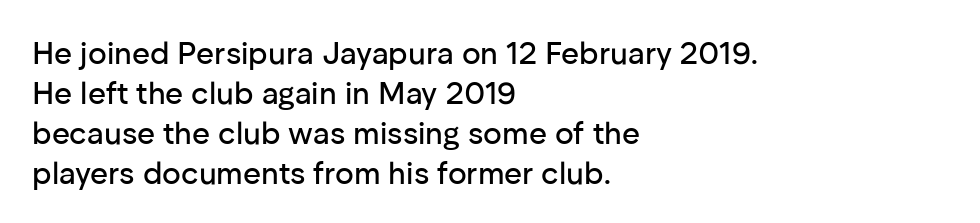
The image shows 31 px sans-serif type, upright; set left-aligned, normal line spacing (1.29x), normal letter spacing, not underlined; low stroke contrast and a medium x-height.
